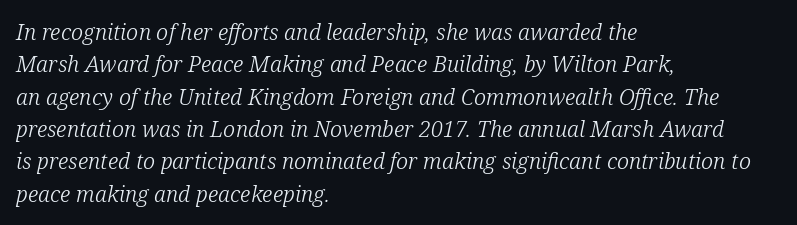
Caption: standard tracking, unaltered. Slant detected: the letters are inclined. Layout note: lines flush left. Has an underline been added? It has not. A quiet, ordinary-to-light weight characterises the typeface. Vertically, the passage feels balanced, rows spaced as you'd expect.
